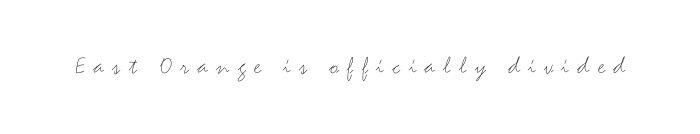
Lines of text with bare space underneath. Vertical stems look standard width or narrower in stroke. This sample uses expanded letter spacing, leaving extra air between glyphs.
